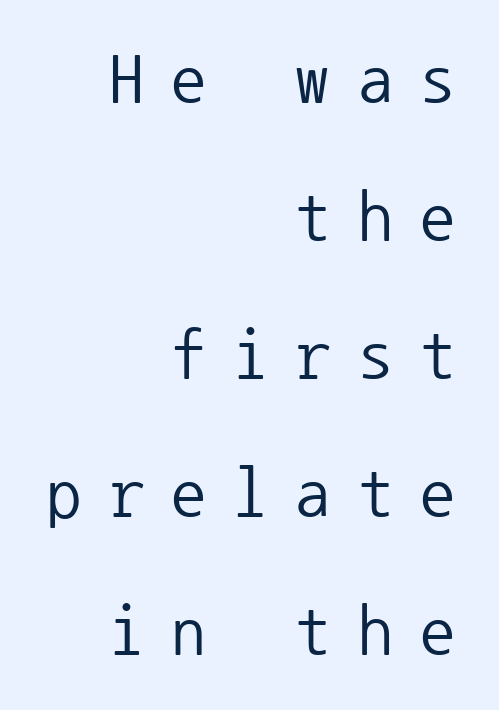
Q: Is the text bold? A: No.
Q: Is the text italic (slanted)? A: No, it is upright.
Q: Is the typeface a serif or a sans-serif typeface? A: Sans-serif.
Q: Is the text underlined? A: No.
Q: How is the paragraph aligned? A: Right-aligned.
Q: Is the spacing between letters normal or unusually wide? A: Unusually wide.
Q: Is the spacing between lines tight, normal or loose? A: Loose.
Q: Width (condensed, normal, or wide)? A: Normal.
Q: Stroke contrast? A: Low.
Q: x-height? A: Medium.
Q: Monospaced? A: Yes.
